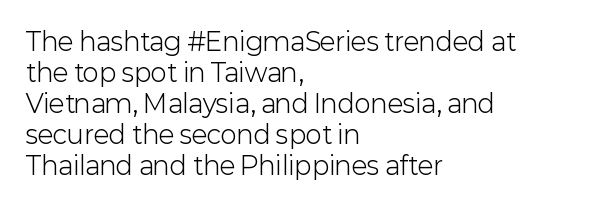
{"italic": "no", "bold": "no", "underline": "no", "align": "left", "line_spacing_ratio": 1.24, "letter_spacing": "normal", "letter_spacing_em": 0.0, "glyph_px": 25}
